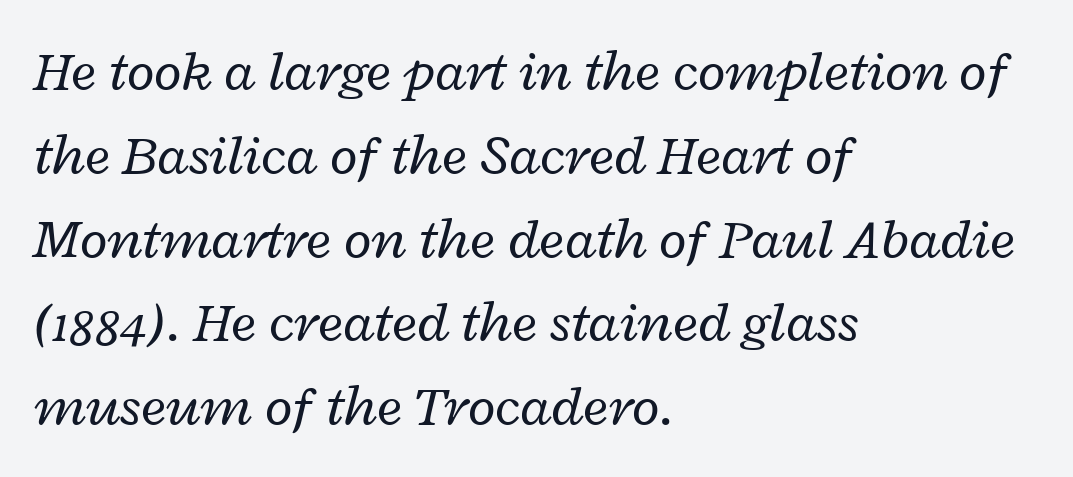
{"italic": "yes", "lean": "right", "slant_degrees": 12, "bold": "no", "weight": "regular", "width": "wide", "stroke_contrast": "low", "x_height": "medium", "monospaced": "no", "underline": "no", "align": "left", "line_spacing": "normal", "line_spacing_ratio": 1.47, "letter_spacing": "normal", "letter_spacing_em": 0.0, "glyph_px": 57}
